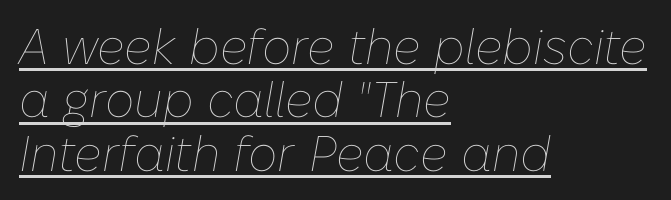
The face used here is rendered with its standard letterfit. The typography opts for an oblique posture over an upright one. Leading: reduced. Is the stroke heavy? The answer is a plain regular-or-lighter.
